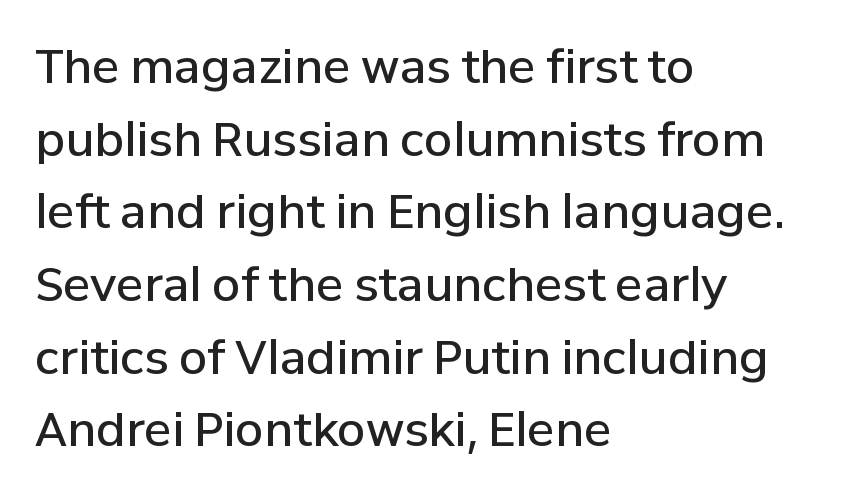
The image shows 46 px semibold sans-serif type, upright; set left-aligned, normal line spacing (1.58x), normal letter spacing, not underlined; low stroke contrast and a medium x-height.
